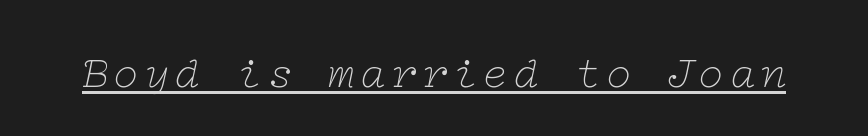
{"serif": "yes", "italic": "yes", "lean": "right", "slant_degrees": 12, "bold": "no", "weight": "thin", "width": "wide", "stroke_contrast": "low", "x_height": "medium", "underline": "yes", "glyph_px": 44}
